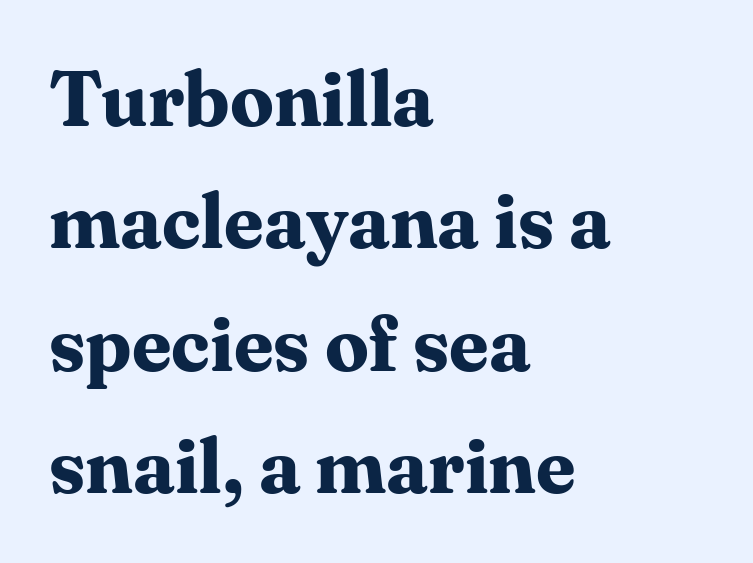
Regarding serifs, this sample has them. Notice how descenders clear the ascenders below comfortably — that's standard leading. Designer's note — italics off, roman on. Chunky letters — that's bold for sure. The paragraph shown leans on its left margin. Each word holds together tightly as a unit, with standard inter-letter gaps.
